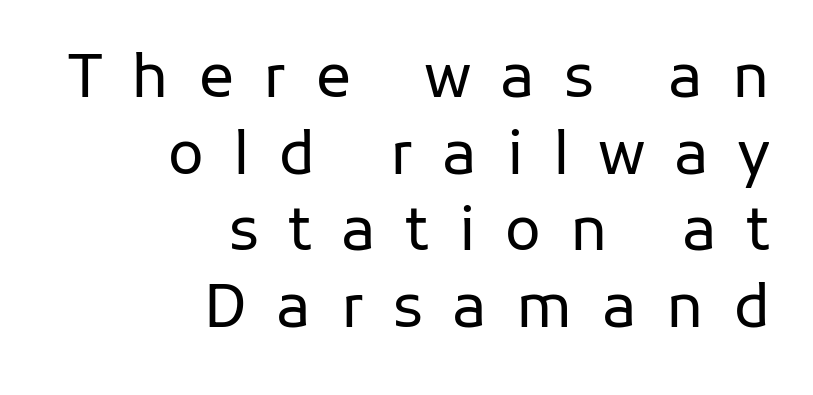
Q: Is the text bold? A: No.
Q: Is the text italic (slanted)? A: No, it is upright.
Q: Is the typeface a serif or a sans-serif typeface? A: Sans-serif.
Q: Is the text underlined? A: No.
Q: How is the paragraph aligned? A: Right-aligned.
Q: Is the spacing between letters normal or unusually wide? A: Unusually wide.
Q: Is the spacing between lines tight, normal or loose? A: Normal.
Q: Width (condensed, normal, or wide)? A: Normal.
Q: Stroke contrast? A: Low.
Q: x-height? A: Medium.
Q: Monospaced? A: No.
